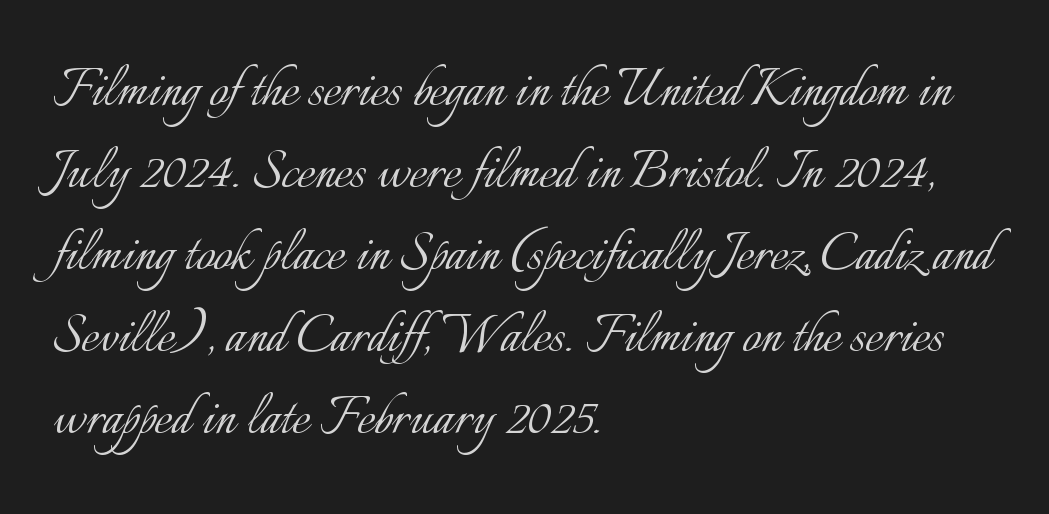
Q: Is the text bold? A: No.
Q: Is the text italic (slanted)? A: Yes.
Q: Is the text underlined? A: No.
Q: How is the paragraph aligned? A: Left-aligned.
Q: Is the spacing between letters normal or unusually wide? A: Normal.
Q: Is the spacing between lines tight, normal or loose? A: Normal.
Q: Width (condensed, normal, or wide)? A: Normal.
Q: Stroke contrast? A: Low.
Q: x-height? A: Small.
Q: Monospaced? A: No.
